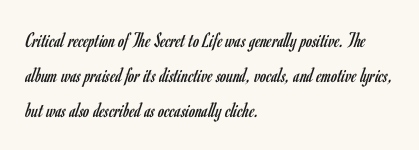
A quiet, ordinary-to-light weight characterises the typeface. Default kerning and tracking; the words read as compact shapes. These lines stack with their left ends in a neat column. The leading is moderate, giving the passage an even texture.
